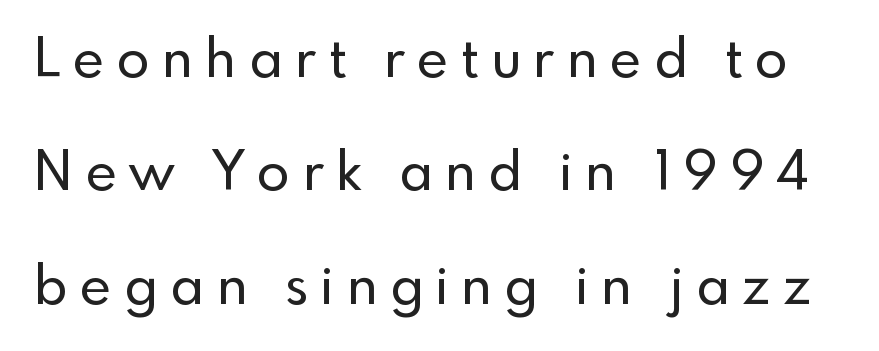
Q: Is the text italic (slanted)? A: No, it is upright.
Q: Is the typeface a serif or a sans-serif typeface? A: Sans-serif.
Q: Is the text underlined? A: No.
Q: Is the spacing between letters normal or unusually wide? A: Unusually wide.
Q: Is the spacing between lines tight, normal or loose? A: Loose.
Q: Width (condensed, normal, or wide)? A: Normal.
Q: x-height? A: Small.
Q: Monospaced? A: No.
